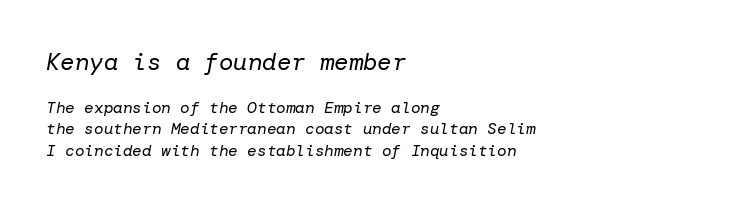
The horizontal fit of the characters is conventional and even. What's the leading like? Ordinary, nothing unusual. No word sits above an underline. Each line starts at the same left margin while the right side varies. No heavy texture on the line: the type isn't bold.
